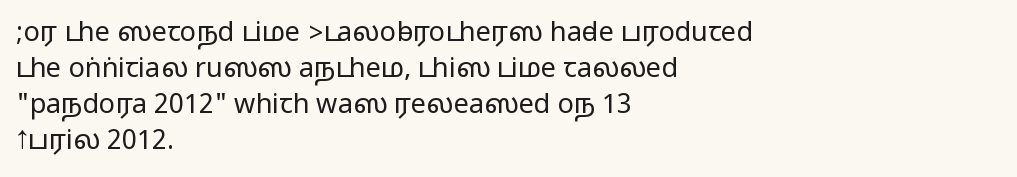
The image shows 27 px text type, upright; set left-aligned, normal line spacing (1.33x), normal letter spacing, not underlined.
